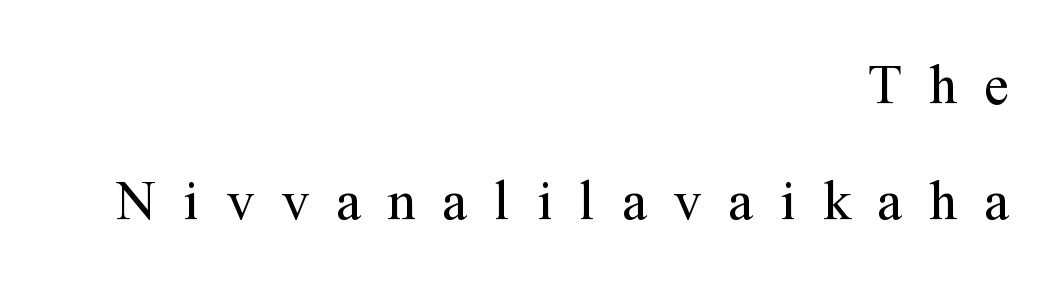
The image shows 56 px regular-weight serif type, upright; set right-aligned, loose line spacing (2.07x), unusually wide letter spacing (+0.48 em), not underlined; medium stroke contrast and a medium x-height.
